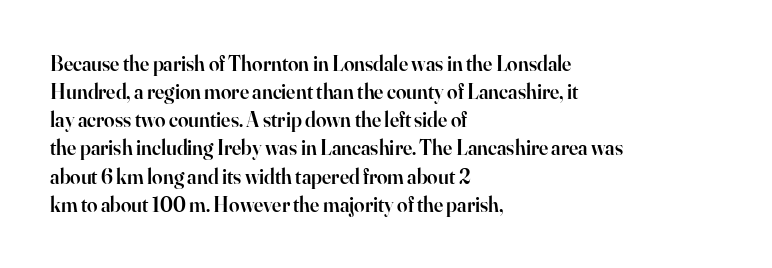
The image shows 21 px text type, upright; set left-aligned, normal line spacing (1.34x), normal letter spacing, not underlined.
